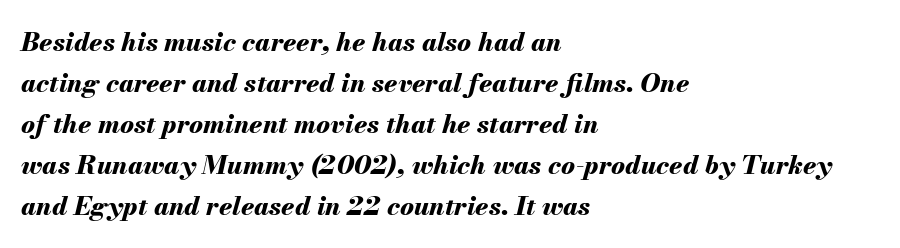
Q: Is the text bold? A: Yes.
Q: Is the text italic (slanted)? A: Yes, it leans right by about 13 degrees.
Q: Is the text underlined? A: No.
Q: How is the paragraph aligned? A: Left-aligned.
Q: Is the spacing between letters normal or unusually wide? A: Normal.
Q: Is the spacing between lines tight, normal or loose? A: Normal.
